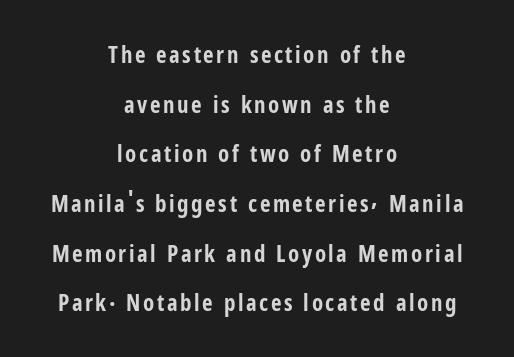
The leading is generous, giving the passage an open texture. The lettering holds an erect, upright posture throughout. Alignment: centered. The specimen omits any rule beneath the text block's lines. Typographic density is high because the face is bold.
